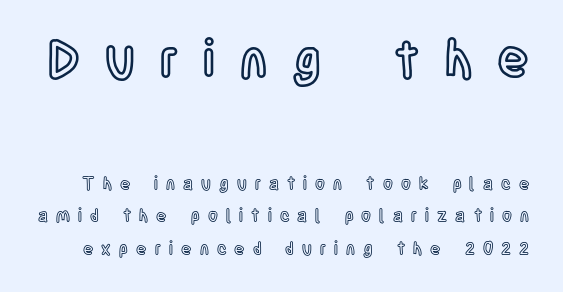
The type sits square on the baseline with zero lean. Descenders hang freely into open space. A typesetter would call this leading open, well beyond the default. The block sitting higher on the canvas is the one with enlarged characters. The passage shown is typed in a proportional face where columns would drift.
